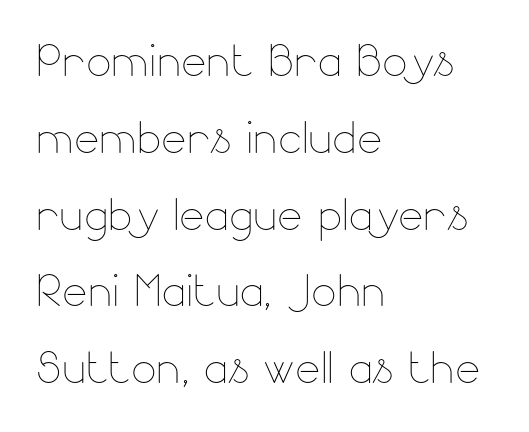
The image shows 60 px thin type, upright; set left-aligned, normal line spacing (1.28x), normal letter spacing, not underlined; low stroke contrast and a small x-height.
